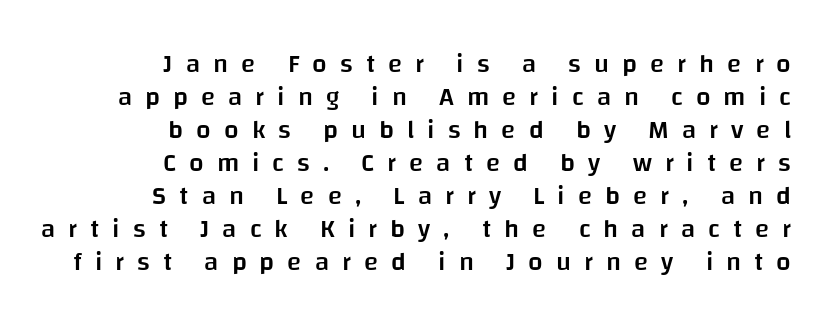
{"italic": "no", "bold": "semi", "underline": "no", "align": "right", "line_spacing": "normal", "line_spacing_ratio": 1.27, "letter_spacing": "wide", "letter_spacing_em": 0.5, "glyph_px": 26}
